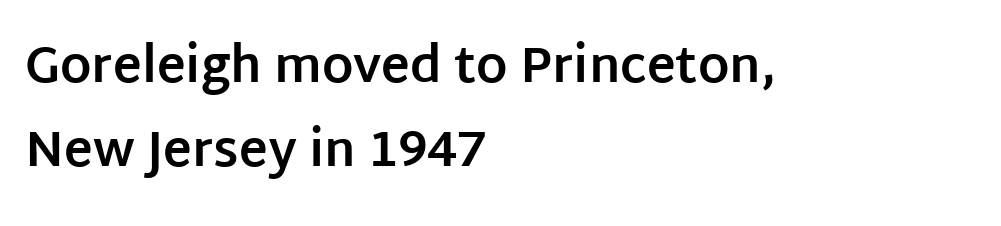
{"serif": "no", "italic": "no", "bold": "yes", "weight": "bold", "width": "normal", "stroke_contrast": "low", "x_height": "large", "monospaced": "no", "underline": "no", "align": "left", "line_spacing_ratio": 1.72, "letter_spacing": "normal", "letter_spacing_em": 0.0, "glyph_px": 49}
